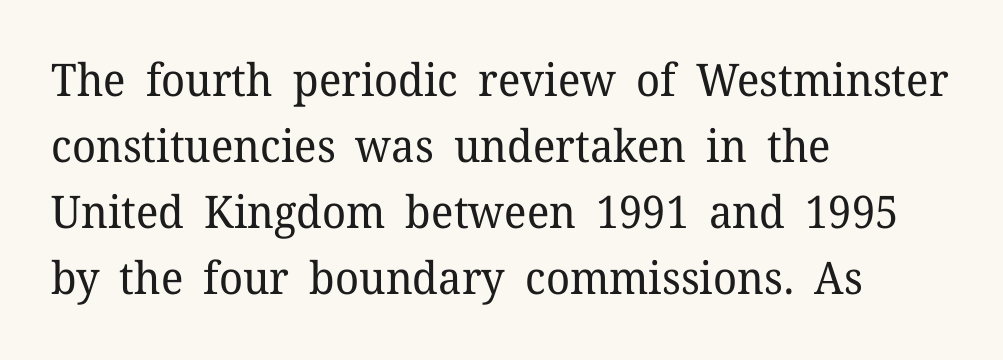
The image shows 45 px regular-weight serif type, upright; set left-aligned, normal line spacing (1.47x), normal letter spacing, not underlined; low stroke contrast and a medium x-height.
